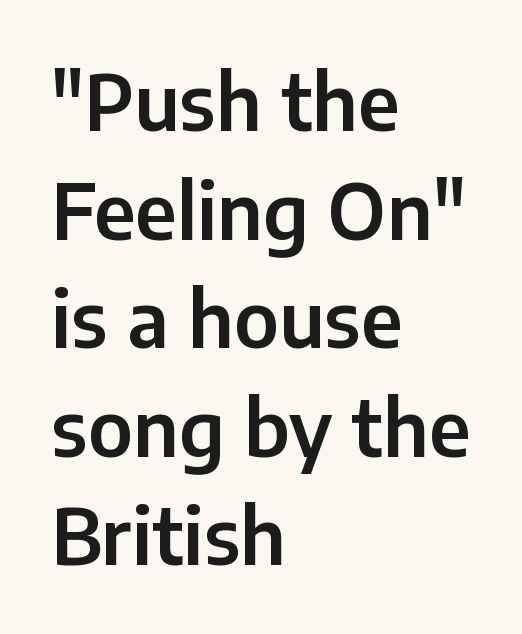
Q: Is the text italic (slanted)? A: No, it is upright.
Q: Is the typeface a serif or a sans-serif typeface? A: Sans-serif.
Q: Is the text underlined? A: No.
Q: How is the paragraph aligned? A: Left-aligned.
Q: Is the spacing between letters normal or unusually wide? A: Normal.
Q: Is the spacing between lines tight, normal or loose? A: Normal.
Q: Width (condensed, normal, or wide)? A: Normal.
Q: Stroke contrast? A: Low.
Q: x-height? A: Medium.
Q: Monospaced? A: No.
